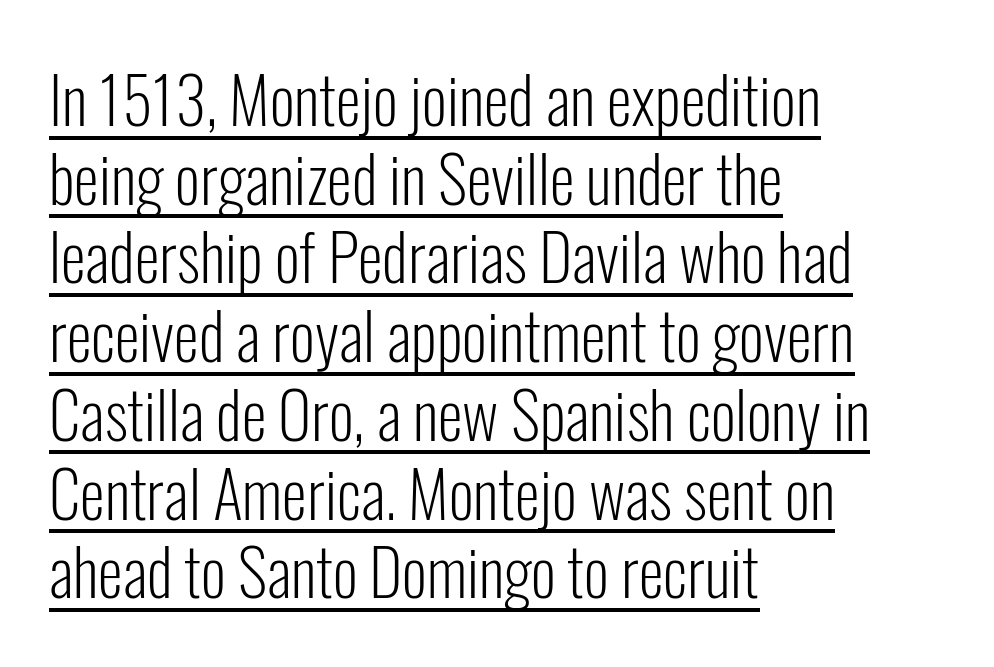
{"serif": "no", "italic": "no", "bold": "no", "weight": "light", "width": "condensed", "stroke_contrast": "low", "x_height": "medium", "monospaced": "no", "underline": "yes", "align": "left", "line_spacing_ratio": 1.23, "letter_spacing": "normal", "letter_spacing_em": 0.0, "glyph_px": 64}
